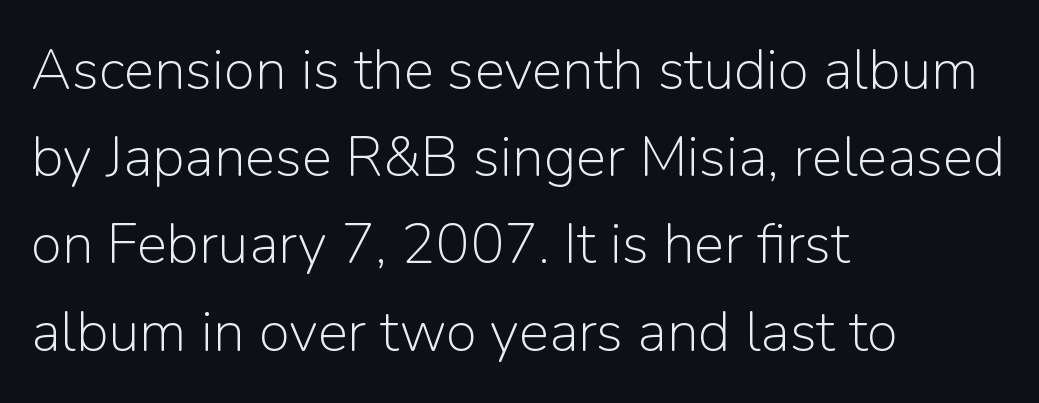
The image shows 57 px light sans-serif type, upright; set left-aligned, normal line spacing (1.53x), normal letter spacing, not underlined; low stroke contrast and a medium x-height.
